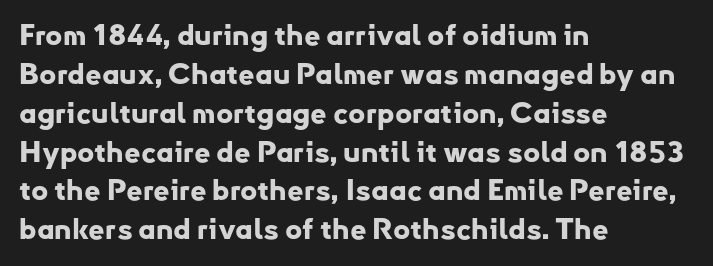
Q: Is the text bold? A: Yes.
Q: Is the text italic (slanted)? A: No, it is upright.
Q: Is the typeface a serif or a sans-serif typeface? A: Sans-serif.
Q: Is the text underlined? A: No.
Q: How is the paragraph aligned? A: Left-aligned.
Q: Is the spacing between letters normal or unusually wide? A: Normal.
Q: Is the spacing between lines tight, normal or loose? A: Normal.
Q: Width (condensed, normal, or wide)? A: Normal.
Q: Stroke contrast? A: Low.
Q: x-height? A: Small.
Q: Monospaced? A: No.
